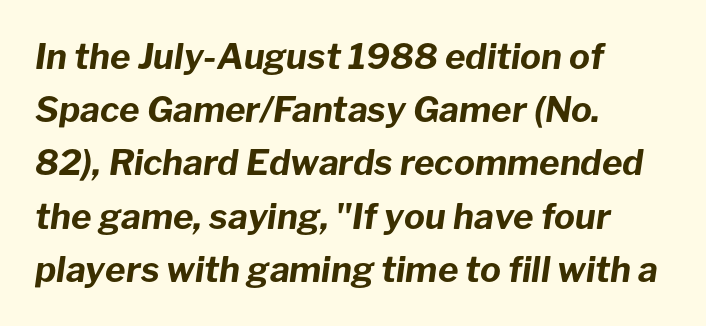
The passage shown has conventional tracking throughout. Italic? Definitely — the glyphs are oblique. Caption: multi-line text, flush left, ragged right. How would I describe the line gaps? Plain and ordinary. The strip under each line holds only bare page.
